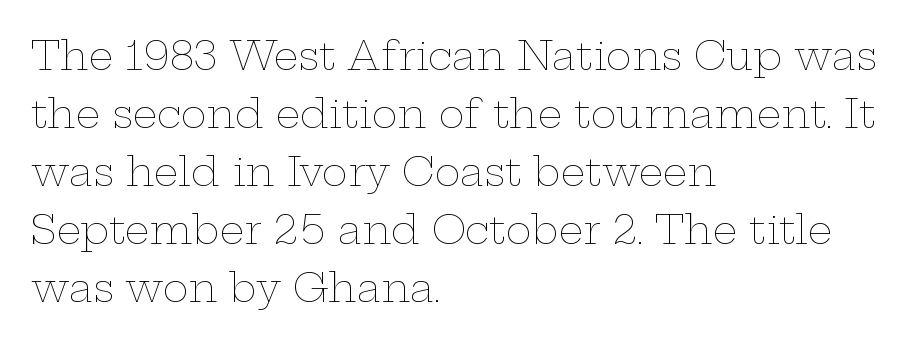
The image shows 39 px thin, wide type, upright; set left-aligned, normal line spacing (1.49x), normal letter spacing, not underlined; low stroke contrast and a medium x-height.
